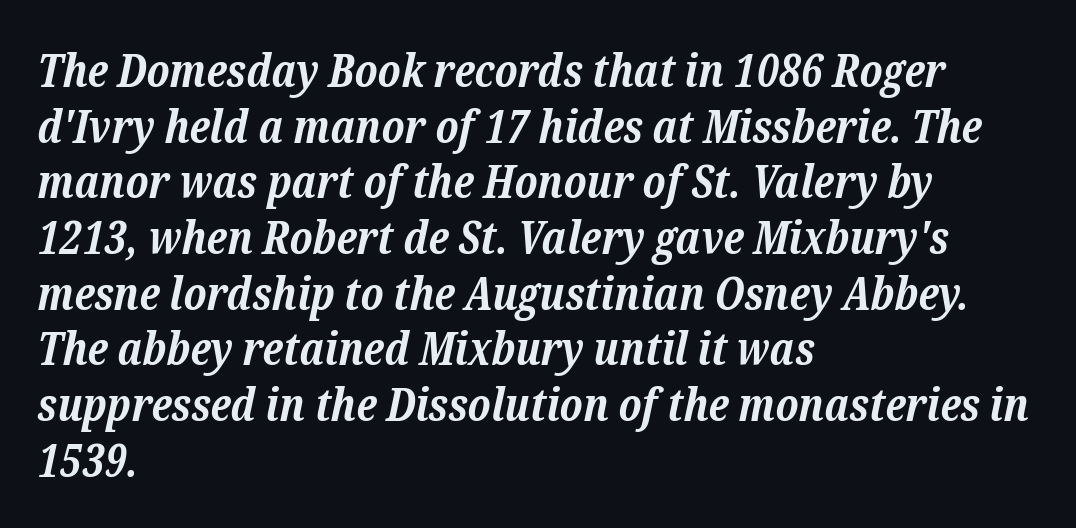
The image shows 46 px bold serif type, italic (leaning right); set left-aligned, line spacing 1.21x, normal letter spacing, not underlined; low stroke contrast and a medium x-height.
